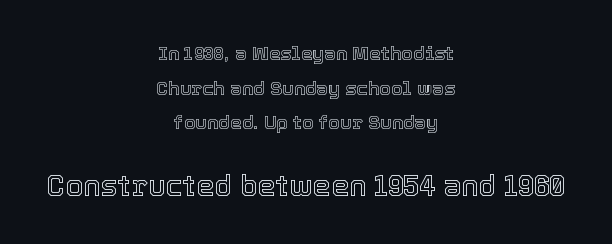
{"italic": "no", "width": "normal", "x_height": "medium", "monospaced": "no", "underline": "no", "align": "center", "line_spacing_ratio": 1.82, "letter_spacing": "normal", "letter_spacing_em": 0.0, "larger_block": "second", "size_ratio": 1.53, "glyph_px": 29}
